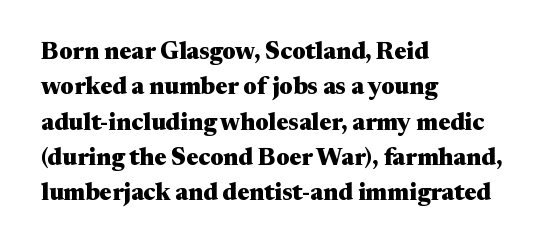
The baseline area is clear. Rendered with straight, roman letterforms. The face used here has the dense, thick strokes of a bold. One-word summary of the alignment: left.
